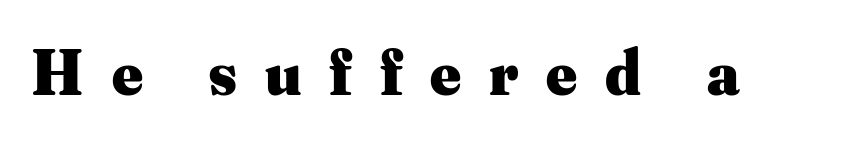
The image shows 65 px heavy serif type, upright; set unusually wide letter spacing (+0.43 em), not underlined; medium stroke contrast and a small x-height.
